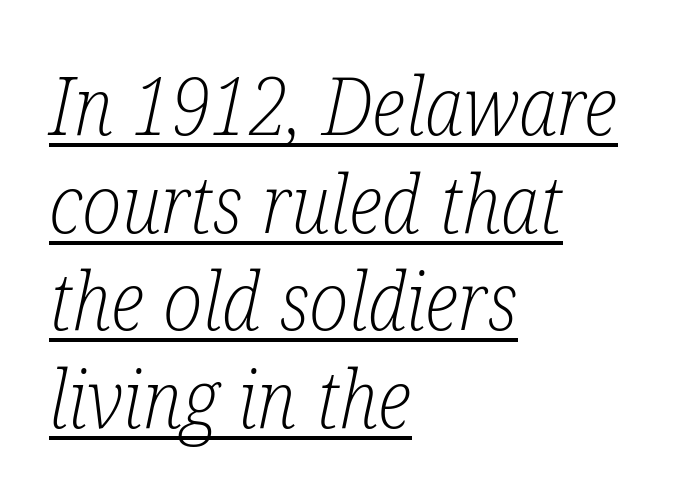
The image shows 80 px light, condensed serif type, italic (leaning right); set left-aligned, line spacing 1.22x, normal letter spacing, underlined; low stroke contrast and a medium x-height.
